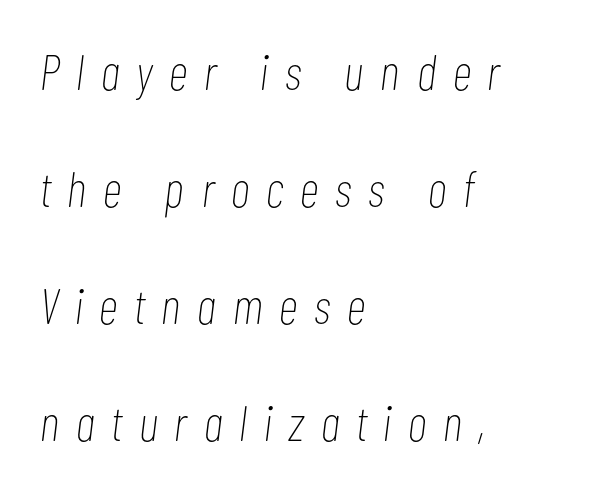
Varying glyph widths throughout — classic text-font behaviour. The ragged edge is on the right, which tells us the setting is flush left. Vertical spacing — loose. This rendering features lettering with no underline.
